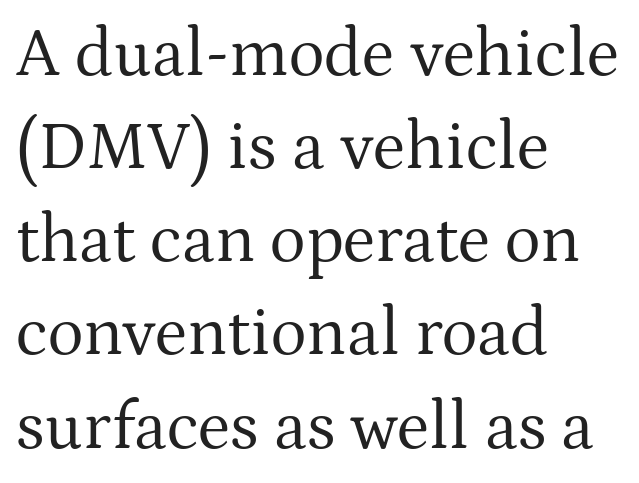
The image shows 68 px regular-weight serif type, upright; set left-aligned, normal line spacing (1.37x), normal letter spacing, not underlined; medium stroke contrast and a medium x-height.
